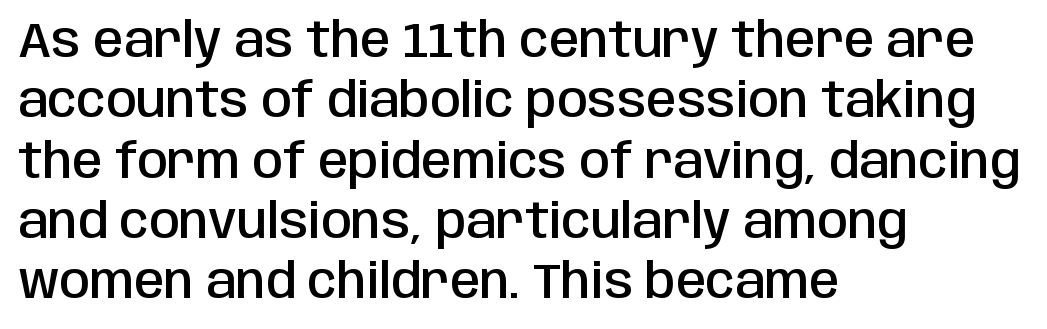
Q: Is the text bold? A: Semi-bold.
Q: Is the text italic (slanted)? A: No, it is upright.
Q: Is the typeface a serif or a sans-serif typeface? A: Sans-serif.
Q: Is the text underlined? A: No.
Q: How is the paragraph aligned? A: Left-aligned.
Q: Is the spacing between letters normal or unusually wide? A: Normal.
Q: Width (condensed, normal, or wide)? A: Condensed.
Q: Stroke contrast? A: Low.
Q: x-height? A: Large.
Q: Monospaced? A: No.
